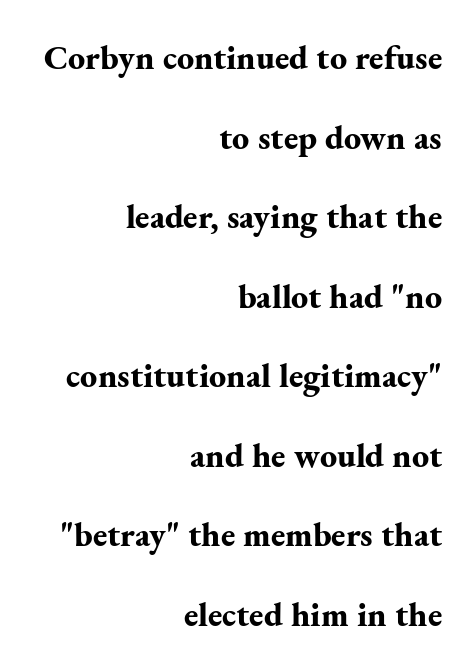
A typesetter would label this face a serif. Honestly, the letter spacing is just normal — you wouldn't notice it. Only glyphs here, with clear space below each row. The setting favours the right margin, as signatures and pull-quotes sometimes do. This sample trades compactness for vertical openness between lines.
